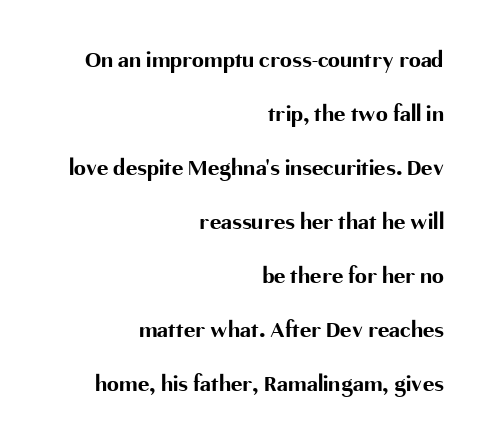
The image shows 24 px bold type, upright; set right-aligned, loose line spacing (2.25x), normal letter spacing, not underlined.
